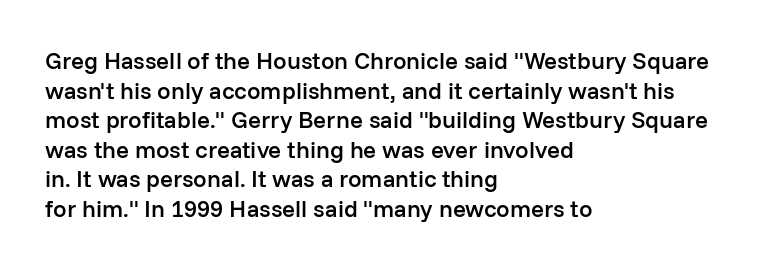
{"italic": "no", "bold": "semi", "underline": "no", "align": "left", "line_spacing_ratio": 1.23, "letter_spacing": "normal", "letter_spacing_em": 0.0, "glyph_px": 24}
